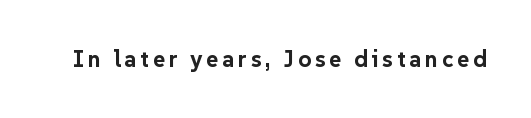
{"italic": "no", "bold": "yes", "underline": "no", "glyph_px": 23}
